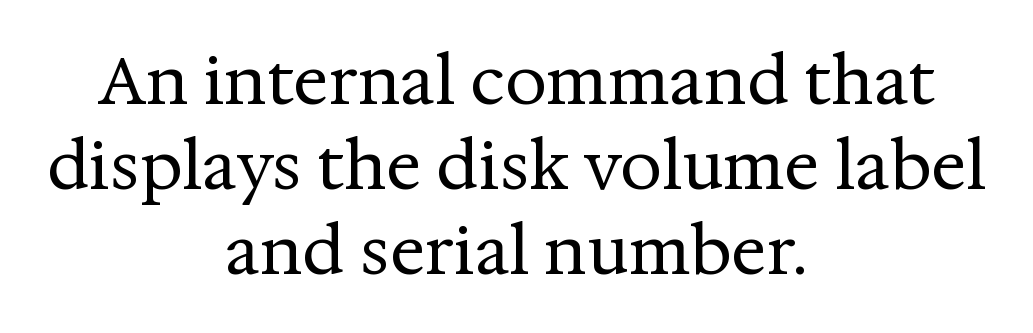
These lines were composed using upright roman letters. Whoever set this chose a conventional vertical rhythm. The typeface chosen for these lines features serifs. A typesetter would call this proportional, since set widths differ per character. The setting favours the middle, as headings and verse often do.
